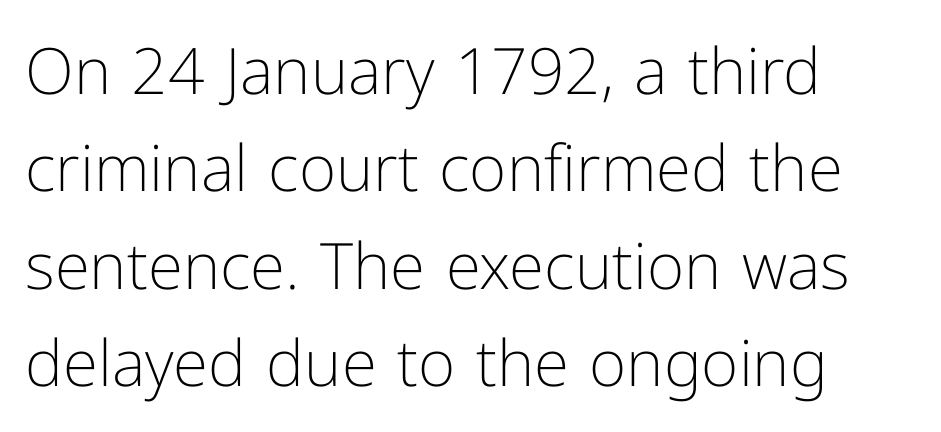
{"serif": "no", "italic": "no", "bold": "no", "weight": "light", "width": "normal", "stroke_contrast": "low", "x_height": "medium", "monospaced": "no", "underline": "no", "align": "left", "line_spacing": "normal", "line_spacing_ratio": 1.52, "letter_spacing": "normal", "letter_spacing_em": 0.0, "glyph_px": 64}
